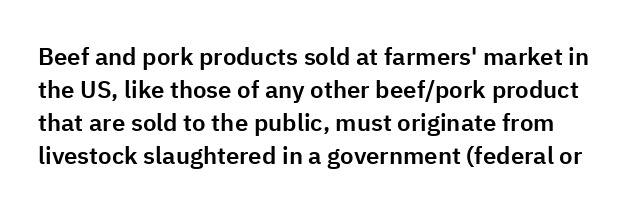
The image shows 24 px text type, upright; set normal line spacing (1.37x), normal letter spacing, not underlined.
